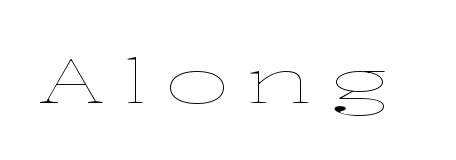
{"italic": "no", "bold": "no", "weight": "thin", "width": "wide", "stroke_contrast": "low", "x_height": "medium", "monospaced": "no", "underline": "no", "letter_spacing": "wide", "letter_spacing_em": 0.29, "glyph_px": 62}
